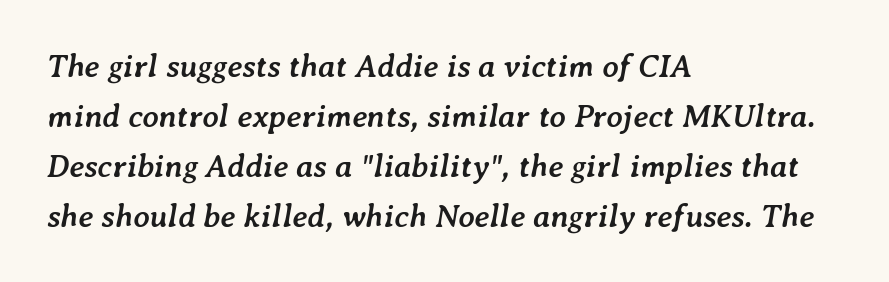
Q: Is the text bold? A: Yes.
Q: Is the text italic (slanted)? A: Yes, it leans right by about 7 degrees.
Q: Is the text underlined? A: No.
Q: How is the paragraph aligned? A: Left-aligned.
Q: Is the spacing between letters normal or unusually wide? A: Normal.
Q: Is the spacing between lines tight, normal or loose? A: Normal.
Q: Width (condensed, normal, or wide)? A: Normal.
Q: Stroke contrast? A: Low.
Q: x-height? A: Medium.
Q: Monospaced? A: No.
